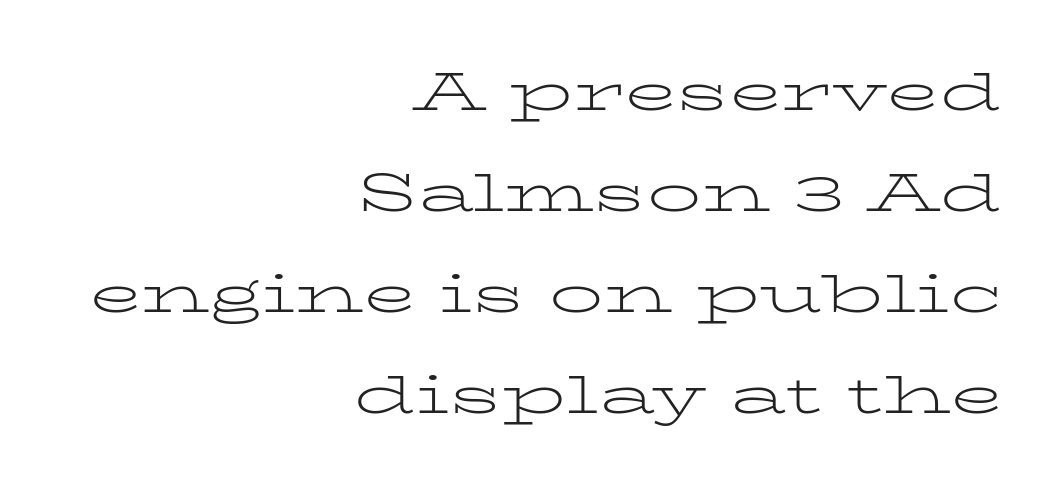
{"serif": "yes", "italic": "no", "bold": "no", "weight": "light", "width": "wide", "stroke_contrast": "low", "x_height": "medium", "monospaced": "no", "underline": "no", "align": "right", "line_spacing_ratio": 1.87, "letter_spacing": "normal", "letter_spacing_em": 0.0, "glyph_px": 54}
